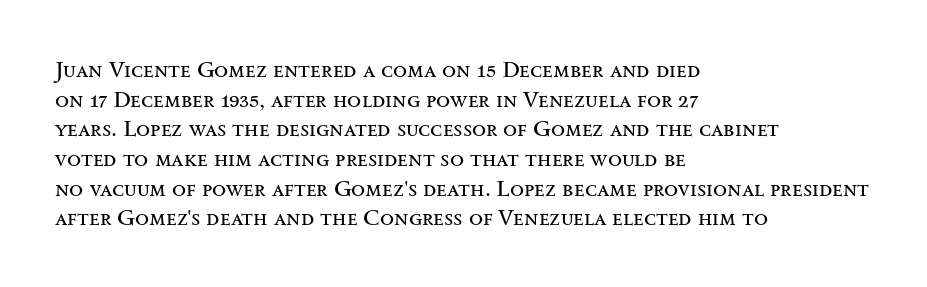
The image shows 23 px text type, upright; set left-aligned, normal line spacing (1.29x), normal letter spacing, not underlined.
